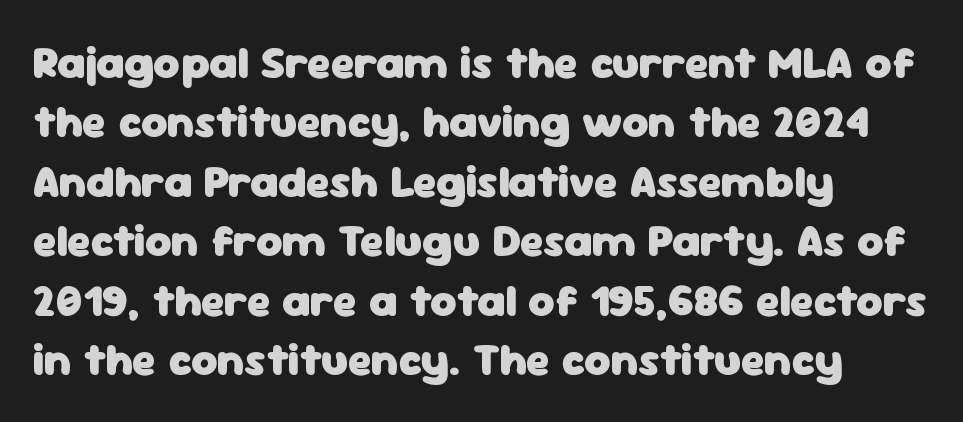
{"serif": "no", "italic": "no", "bold": "yes", "weight": "heavy", "width": "normal", "stroke_contrast": "low", "x_height": "medium", "monospaced": "no", "underline": "no", "align": "left", "line_spacing": "normal", "line_spacing_ratio": 1.32, "letter_spacing": "normal", "letter_spacing_em": 0.0, "glyph_px": 45}
